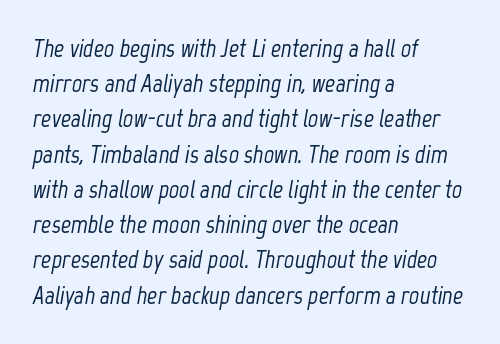
{"italic": "yes", "lean": "right", "slant_degrees": 12, "underline": "no", "align": "left", "line_spacing": "normal", "line_spacing_ratio": 1.41, "letter_spacing": "normal", "letter_spacing_em": 0.0, "glyph_px": 25}
